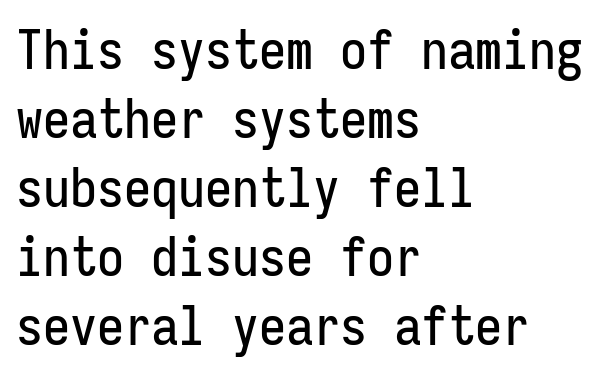
Q: Is the text italic (slanted)? A: No, it is upright.
Q: Is the typeface a serif or a sans-serif typeface? A: Sans-serif.
Q: Is the text underlined? A: No.
Q: How is the paragraph aligned? A: Left-aligned.
Q: Is the spacing between letters normal or unusually wide? A: Normal.
Q: Is the spacing between lines tight, normal or loose? A: Normal.
Q: Width (condensed, normal, or wide)? A: Condensed.
Q: Stroke contrast? A: Low.
Q: x-height? A: Medium.
Q: Monospaced? A: Yes.
